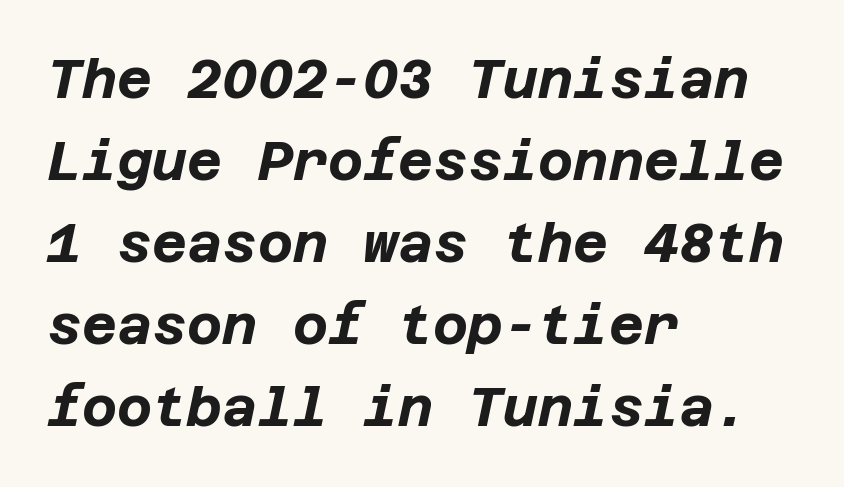
Q: Is the text bold? A: Yes.
Q: Is the text italic (slanted)? A: Yes, it leans right by about 12 degrees.
Q: Is the text underlined? A: No.
Q: How is the paragraph aligned? A: Left-aligned.
Q: Is the spacing between letters normal or unusually wide? A: Normal.
Q: Is the spacing between lines tight, normal or loose? A: Normal.
Q: Width (condensed, normal, or wide)? A: Normal.
Q: Stroke contrast? A: Low.
Q: x-height? A: Large.
